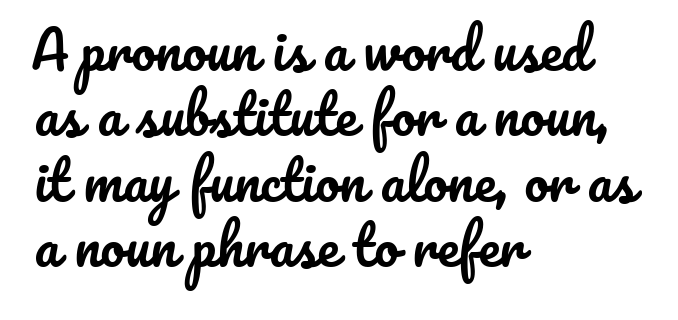
{"width": "normal", "stroke_contrast": "low", "x_height": "small", "monospaced": "no", "underline": "no", "align": "left", "line_spacing_ratio": 1.21, "letter_spacing": "normal", "letter_spacing_em": 0.0, "glyph_px": 54}
